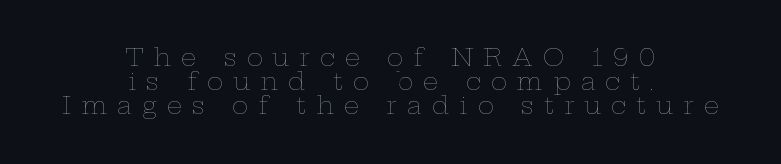
Unbolded letterforms with no extra heft. Regarding leading, the lines here are crowded together. The area under the type is left untouched. Every character sits straight up, as roman type does. The gaps between neighbouring characters are conspicuously large.
